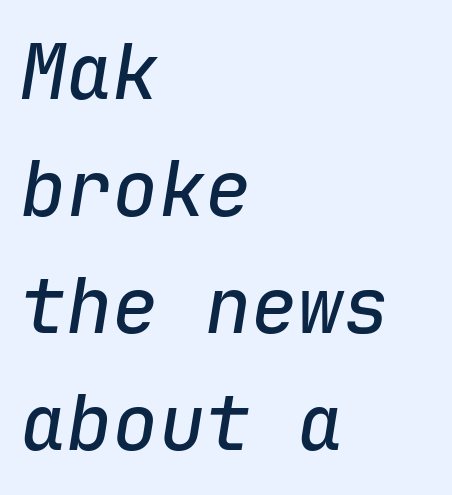
The image shows 77 px text type, italic (leaning right), monospaced; set left-aligned, normal line spacing (1.52x), normal letter spacing, not underlined; low stroke contrast and a medium x-height.
